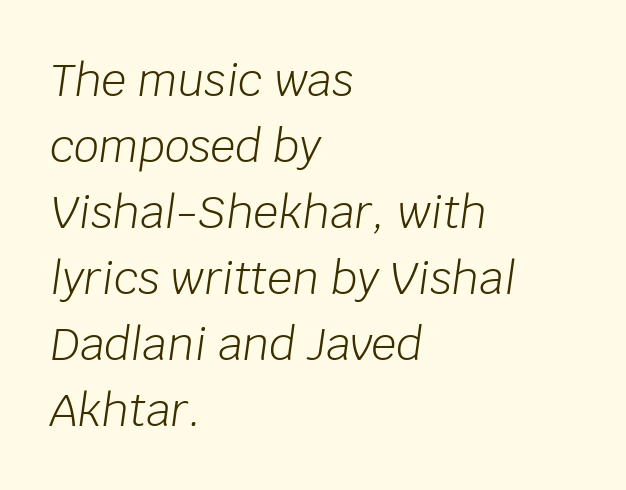
{"italic": "yes", "lean": "right", "slant_degrees": 8, "bold": "no", "weight": "light", "width": "normal", "stroke_contrast": "low", "x_height": "large", "monospaced": "no", "underline": "no", "align": "left", "line_spacing": "normal", "line_spacing_ratio": 1.5, "letter_spacing": "normal", "letter_spacing_em": 0.0, "glyph_px": 44}
